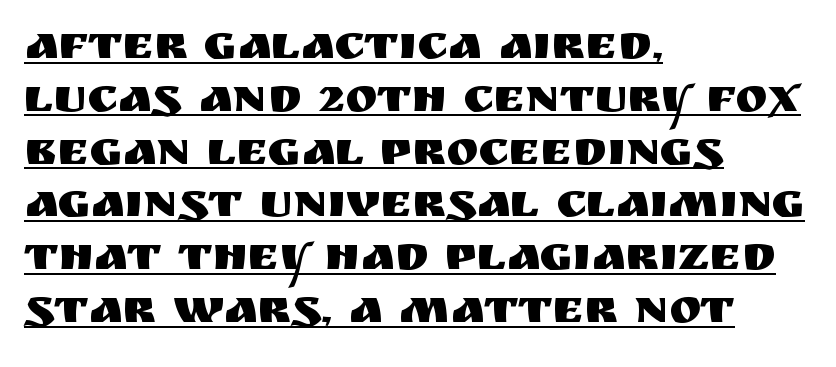
The image shows 48 px sans-serif type, upright; set left-aligned, tight line spacing (1.1x), normal letter spacing, underlined; medium stroke contrast and a large x-height.
